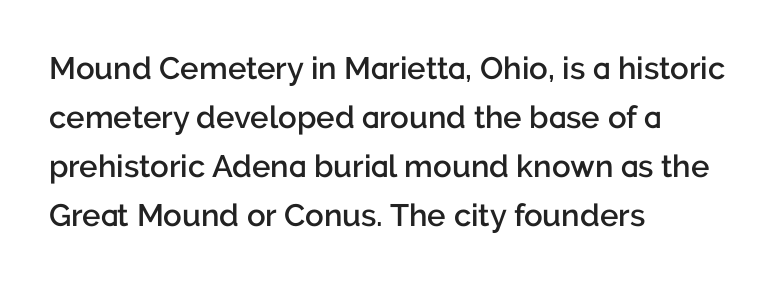
Q: Is the text bold? A: Semi-bold.
Q: Is the text italic (slanted)? A: No, it is upright.
Q: Is the typeface a serif or a sans-serif typeface? A: Sans-serif.
Q: Is the text underlined? A: No.
Q: How is the paragraph aligned? A: Left-aligned.
Q: Is the spacing between letters normal or unusually wide? A: Normal.
Q: Is the spacing between lines tight, normal or loose? A: Normal.
Q: Width (condensed, normal, or wide)? A: Normal.
Q: Stroke contrast? A: Low.
Q: x-height? A: Medium.
Q: Monospaced? A: No.
